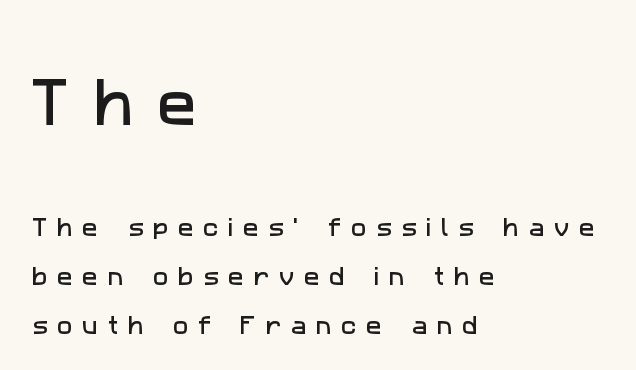
The image shows 53 px sans-serif type; set left-aligned, loose line spacing (2.33x), unusually wide letter spacing (+0.45 em), not underlined; the first (top) block is 2.52x larger; low stroke contrast and a medium x-height.
